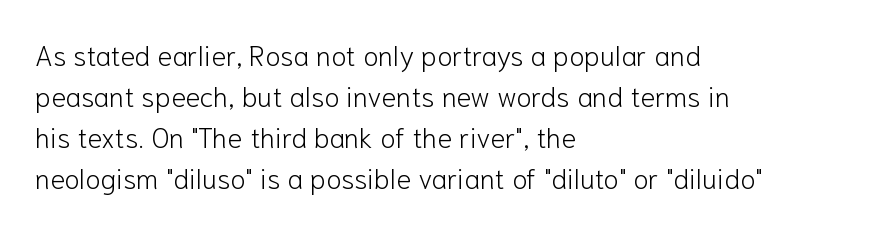
Q: Is the text bold? A: No.
Q: Is the text italic (slanted)? A: No, it is upright.
Q: Is the typeface a serif or a sans-serif typeface? A: Sans-serif.
Q: Is the text underlined? A: No.
Q: How is the paragraph aligned? A: Left-aligned.
Q: Is the spacing between letters normal or unusually wide? A: Normal.
Q: Is the spacing between lines tight, normal or loose? A: Normal.
Q: Width (condensed, normal, or wide)? A: Normal.
Q: Stroke contrast? A: Low.
Q: x-height? A: Medium.
Q: Monospaced? A: No.
